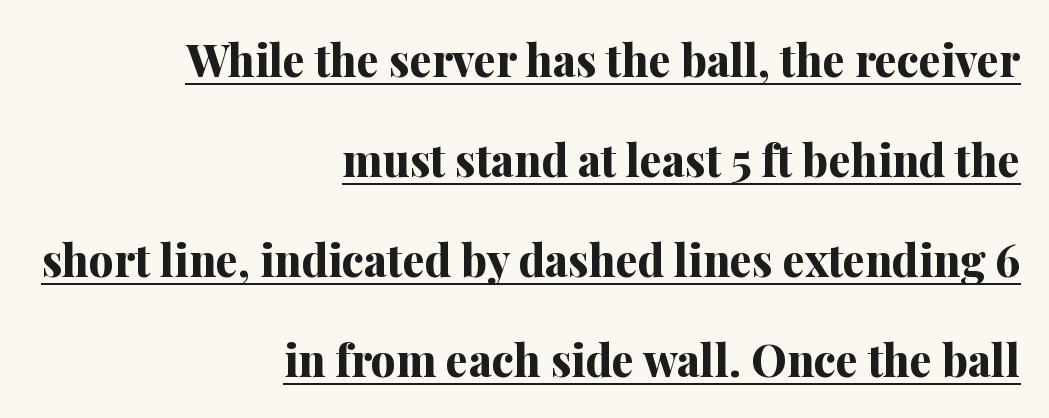
{"serif": "yes", "italic": "no", "bold": "yes", "weight": "bold", "width": "normal", "stroke_contrast": "medium", "x_height": "medium", "monospaced": "no", "underline": "yes", "align": "right", "line_spacing": "loose", "line_spacing_ratio": 2.27, "letter_spacing": "normal", "letter_spacing_em": 0.0, "glyph_px": 44}
